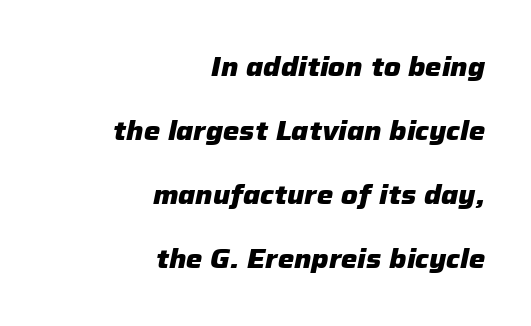
Each word holds together tightly as a unit, with standard inter-letter gaps. Every character sits at an angle, as italics do. Is there much room between lines? Yes — plenty of vertical air separates them. Which margin do the lines hug? The right one — the left edge is uneven. Each glyph is drawn with heavy, bold strokes. The gap between lines stays unmarked.
